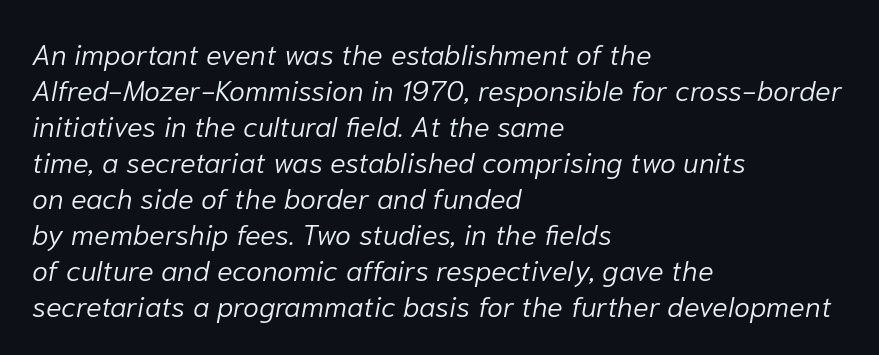
The image shows 29 px light type, italic (leaning right); set left-aligned, line spacing 1.24x, normal letter spacing, not underlined; low stroke contrast and a medium x-height.
